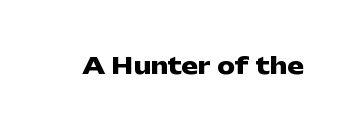
{"italic": "no", "bold": "yes", "underline": "no", "letter_spacing": "normal", "letter_spacing_em": 0.0, "glyph_px": 22}
